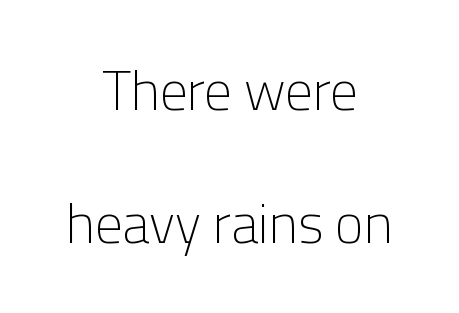
The image shows 55 px light sans-serif type, upright; set centered, loose line spacing (2.42x), normal letter spacing, not underlined; low stroke contrast and a medium x-height.
